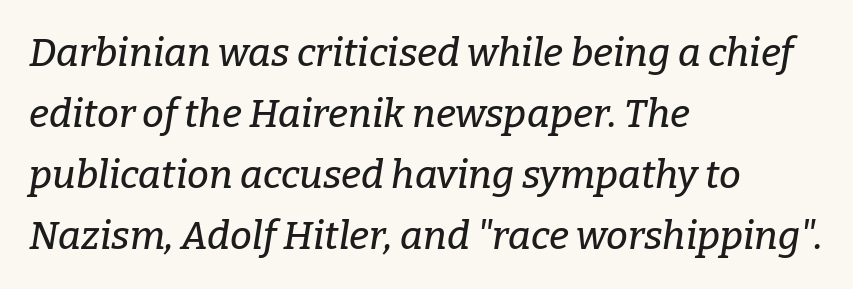
The image shows 39 px serif type, italic (leaning right); set left-aligned, normal line spacing (1.56x), normal letter spacing, not underlined; low stroke contrast and a medium x-height.
